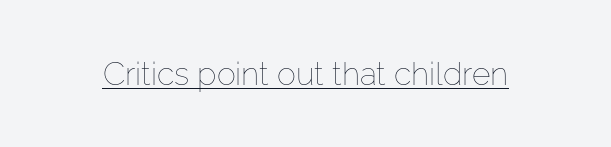
Q: Is the text bold? A: No.
Q: Is the text italic (slanted)? A: No, it is upright.
Q: Is the text underlined? A: Yes.
Q: Is the spacing between letters normal or unusually wide? A: Normal.
Q: Width (condensed, normal, or wide)? A: Normal.
Q: Stroke contrast? A: Low.
Q: x-height? A: Medium.
Q: Monospaced? A: No.
